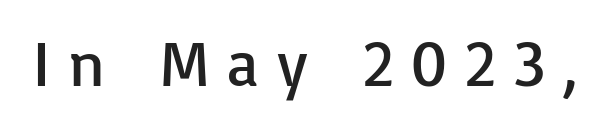
On a weight scale, this lands at 450 or below. Think of a printed novel: that variable character pitch is what you see here. Just letters on the line, the space beneath them empty. Look at the bottom of the vertical strokes: they stop flat, with no serifs. Do the letters lean? They stand straight. Inter-character spacing is expanded well beyond the font's built-in metrics.
